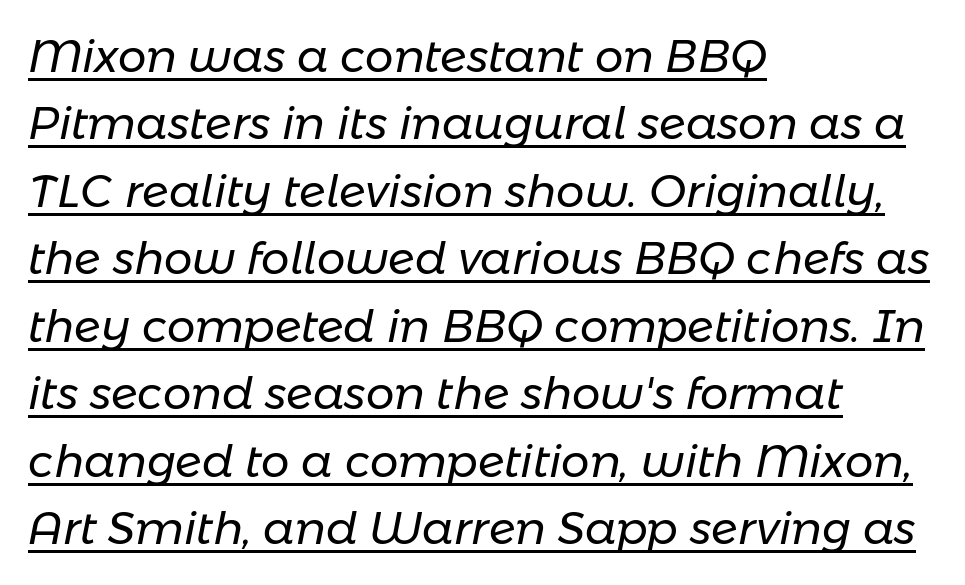
{"italic": "yes", "lean": "right", "slant_degrees": 11, "bold": "no", "weight": "regular", "width": "normal", "stroke_contrast": "low", "x_height": "medium", "monospaced": "no", "underline": "yes", "align": "left", "line_spacing": "normal", "line_spacing_ratio": 1.5, "letter_spacing": "normal", "letter_spacing_em": 0.0, "glyph_px": 45}
